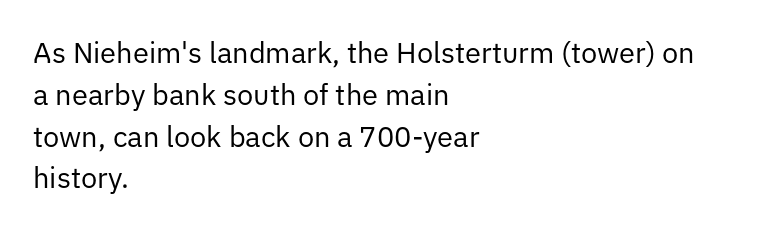
The strokes carry an ordinary text weight at most. Here the glyphs are tracked normally, forming tight word shapes. Stroke terminals: plain, sans-serif. Honestly, there is no underline to notice here at all.
